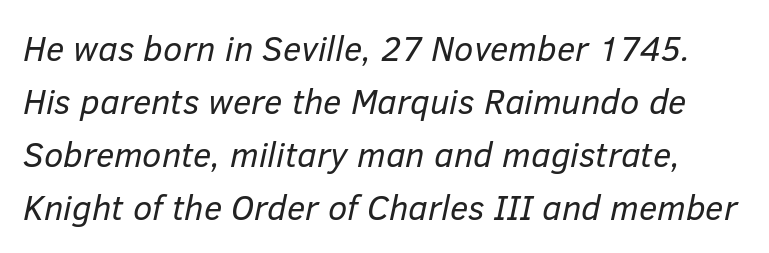
{"italic": "yes", "lean": "right", "slant_degrees": 12, "bold": "no", "weight": "regular", "width": "normal", "stroke_contrast": "low", "x_height": "medium", "monospaced": "no", "underline": "no", "line_spacing": "normal", "line_spacing_ratio": 1.51, "letter_spacing": "normal", "letter_spacing_em": 0.0, "glyph_px": 35}
